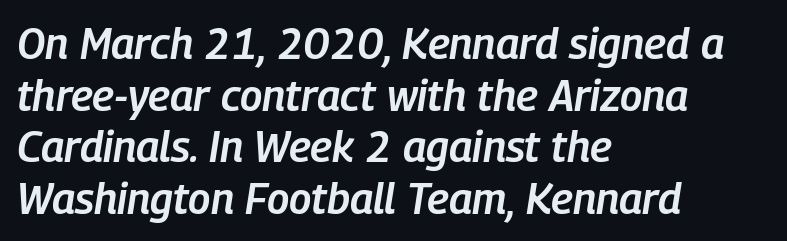
The image shows 43 px semibold, condensed type, italic (leaning right); set left-aligned, line spacing 1.2x, normal letter spacing, not underlined; low stroke contrast and a medium x-height.
